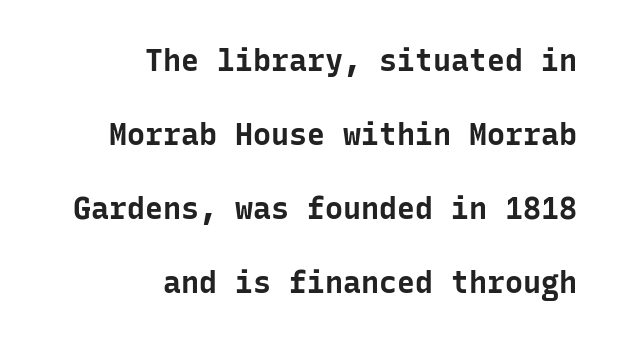
The image shows 30 px bold sans-serif type, upright, monospaced; set right-aligned, loose line spacing (2.47x), normal letter spacing, not underlined; low stroke contrast and a medium x-height.
